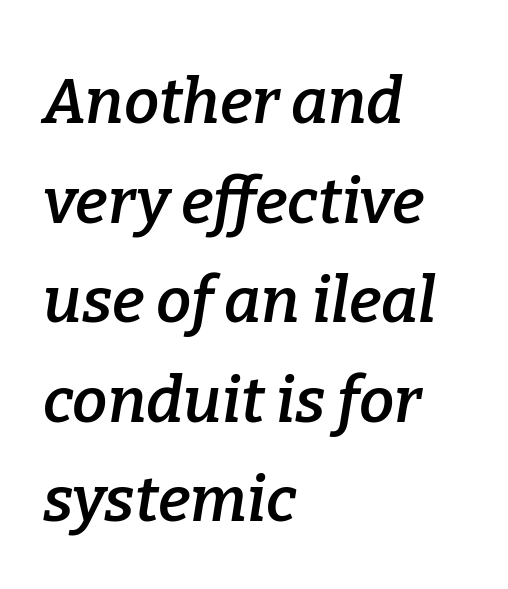
Q: Is the text bold? A: Semi-bold.
Q: Is the text italic (slanted)? A: Yes, it leans right by about 9 degrees.
Q: Is the typeface a serif or a sans-serif typeface? A: Serif.
Q: Is the text underlined? A: No.
Q: How is the paragraph aligned? A: Left-aligned.
Q: Is the spacing between letters normal or unusually wide? A: Normal.
Q: Is the spacing between lines tight, normal or loose? A: Normal.
Q: Width (condensed, normal, or wide)? A: Normal.
Q: Stroke contrast? A: Low.
Q: x-height? A: Medium.
Q: Monospaced? A: No.
